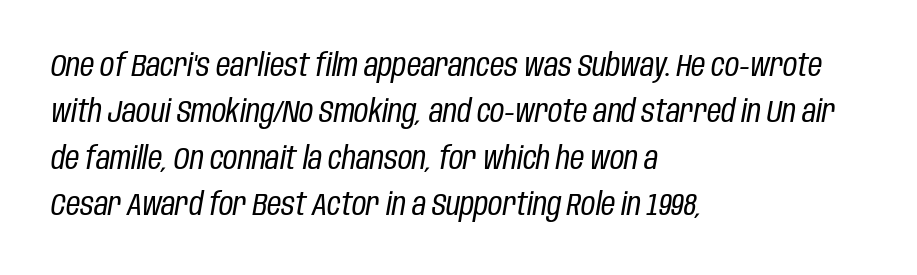
Between one letter and the next there's only the usual sliver of space. Vertical stems look standard width or narrower in stroke. The lines in this sample share a left origin and differ only in where they stop. The strip under each line holds only bare page.
